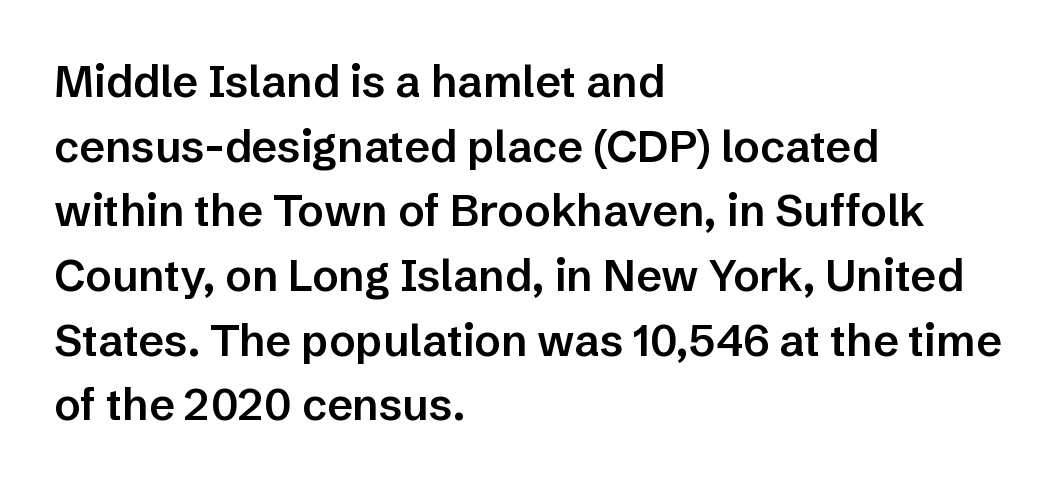
Layout note: lines flush left. Descender tails drop into unmarked territory. Normally led — the rows are evenly, conventionally spaced. Nobody touched the tracking dial on this one. Character widths vary here, with narrow letters taking less room than wide ones. Students, this is semibold: more ink than regular, less than bold.
